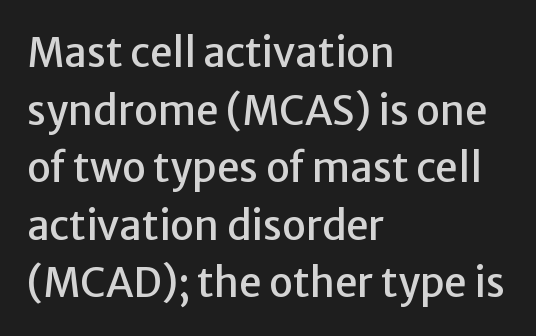
Q: Is the text italic (slanted)? A: No, it is upright.
Q: Is the typeface a serif or a sans-serif typeface? A: Sans-serif.
Q: Is the text underlined? A: No.
Q: How is the paragraph aligned? A: Left-aligned.
Q: Is the spacing between letters normal or unusually wide? A: Normal.
Q: Is the spacing between lines tight, normal or loose? A: Normal.
Q: Width (condensed, normal, or wide)? A: Normal.
Q: Stroke contrast? A: Low.
Q: x-height? A: Medium.
Q: Monospaced? A: No.
